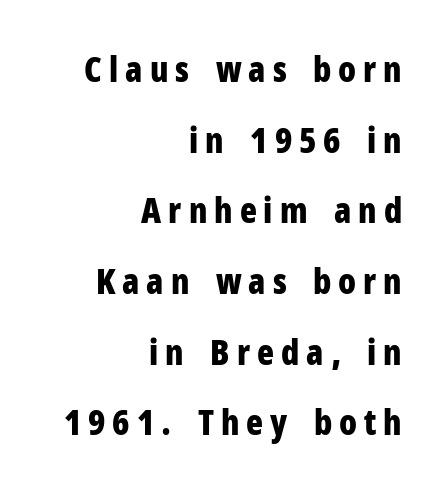
Q: Is the text bold? A: Yes.
Q: Is the text italic (slanted)? A: No, it is upright.
Q: Is the typeface a serif or a sans-serif typeface? A: Sans-serif.
Q: Is the text underlined? A: No.
Q: How is the paragraph aligned? A: Right-aligned.
Q: Is the spacing between letters normal or unusually wide? A: Unusually wide.
Q: Is the spacing between lines tight, normal or loose? A: Loose.
Q: Width (condensed, normal, or wide)? A: Condensed.
Q: Stroke contrast? A: Low.
Q: x-height? A: Medium.
Q: Monospaced? A: No.
